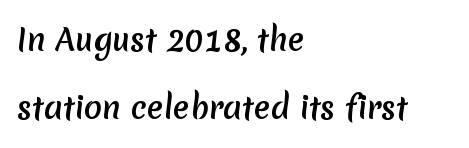
{"serif": "no", "width": "normal", "stroke_contrast": "medium", "x_height": "medium", "monospaced": "no", "underline": "no", "align": "left", "line_spacing": "loose", "line_spacing_ratio": 2.27, "letter_spacing": "normal", "letter_spacing_em": 0.0, "glyph_px": 30}
